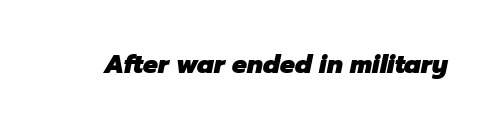
The image shows 25 px bold type, italic (leaning right); set normal letter spacing, not underlined.
